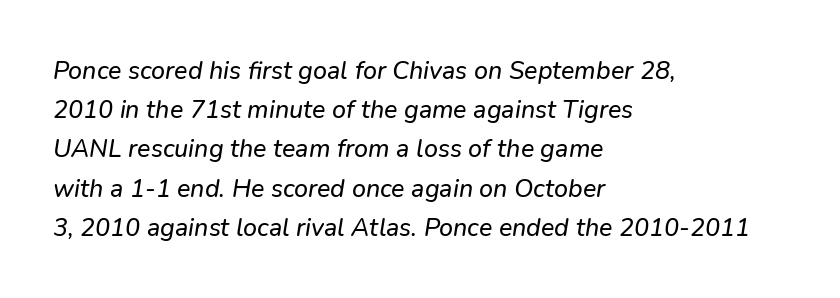
The typesetter chose a ragged-right arrangement here. Notice how descenders clear the ascenders below comfortably — that's standard leading. Yep, that's italic — everything's leaning. Nothing unusual about the tracking: characters are spaced as the font intends. Each row of text sits above clean, open space.
